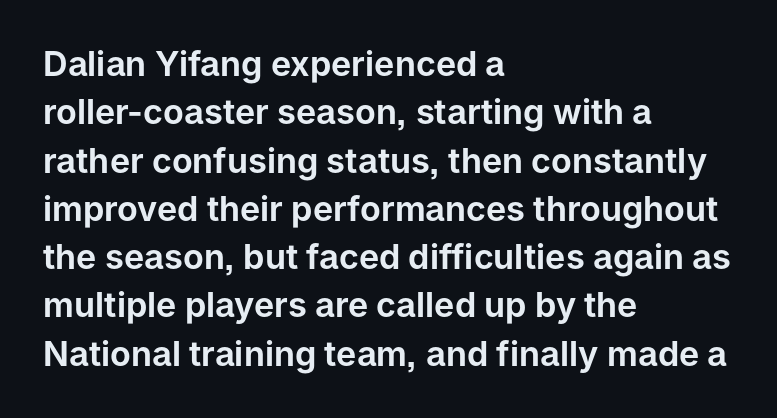
Plain, unruled lines of type. These lines were composed using upright roman letters. The face used here is proportionally spaced, like ordinary book or web type. In CSS terms this would be text-align: left. Summary of vertical rhythm: regular, with standard interline spacing. The letters carry no serifs — their stems end cleanly without finishing strokes.
